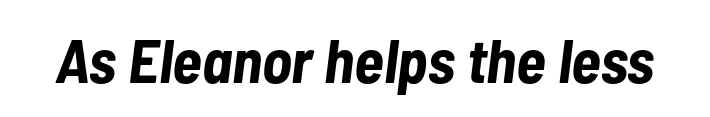
The image shows 62 px bold, condensed type, italic (leaning right); set normal letter spacing, not underlined; low stroke contrast and a medium x-height.
